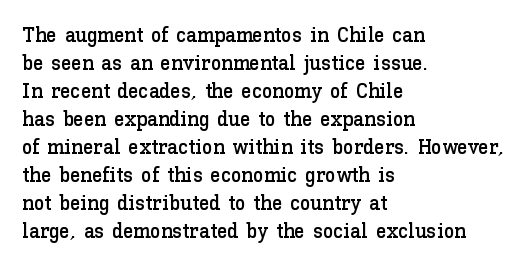
Q: Is the text italic (slanted)? A: No, it is upright.
Q: Is the text underlined? A: No.
Q: How is the paragraph aligned? A: Left-aligned.
Q: Is the spacing between letters normal or unusually wide? A: Normal.
Q: Is the spacing between lines tight, normal or loose? A: Normal.
